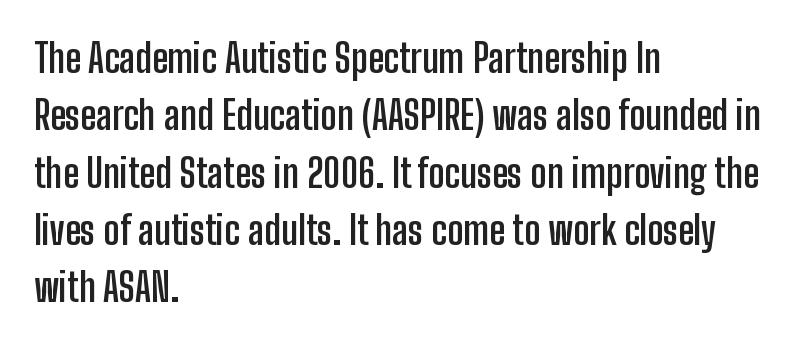
The image shows 39 px semibold, condensed sans-serif type, upright; set left-aligned, normal line spacing (1.47x), normal letter spacing, not underlined; low stroke contrast and a medium x-height.
